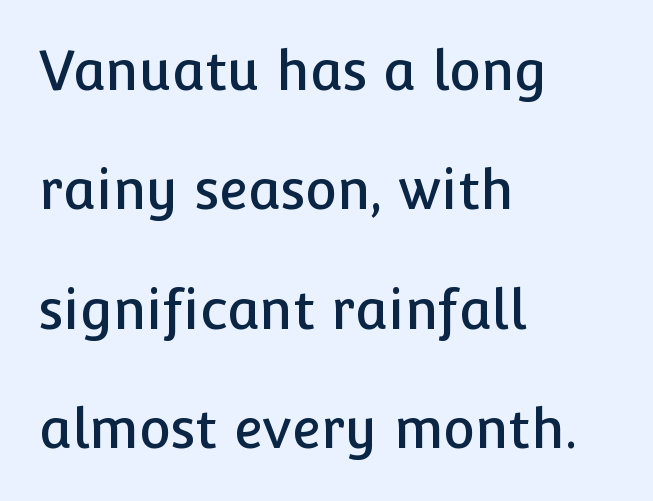
The image shows 54 px sans-serif type, upright; set left-aligned, loose line spacing (2.21x), normal letter spacing, not underlined; low stroke contrast and a medium x-height.
